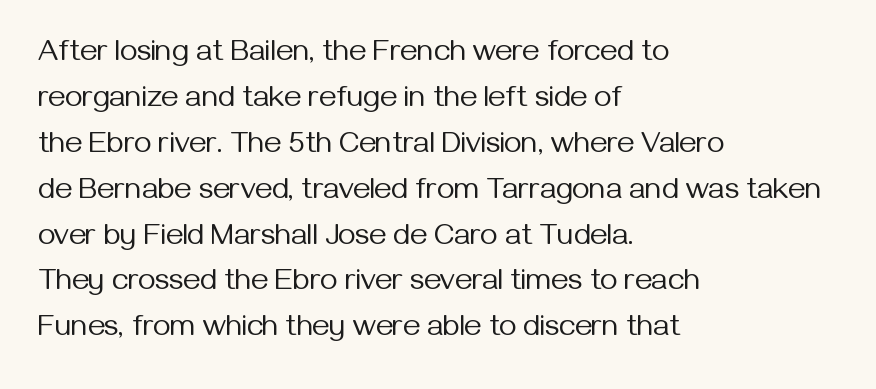
Words float on clear page, feet unadorned. Observe the ordinary spacing: letters are neighbours, not strangers. Stroke mass is kept to a normal reading level or below. Horizontal bands of white between lines are of average thickness. The glyphs in this specimen are sans serif. Does the copy run flush right? No — it runs flush left.
